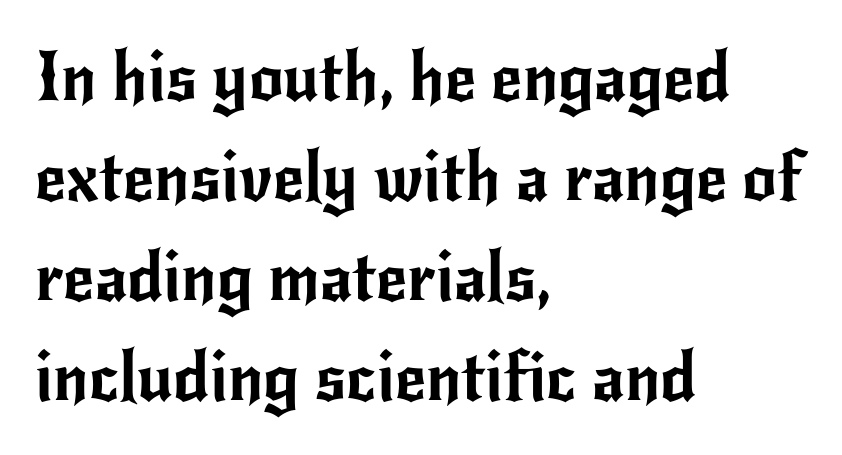
{"serif": "no", "italic": "no", "width": "normal", "stroke_contrast": "low", "x_height": "small", "monospaced": "no", "underline": "no", "align": "left", "line_spacing": "normal", "line_spacing_ratio": 1.47, "letter_spacing": "normal", "letter_spacing_em": 0.0, "glyph_px": 68}
